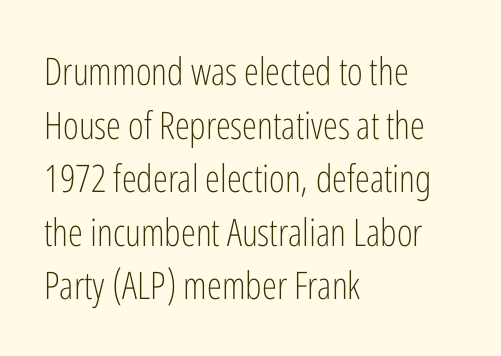
The image shows 38 px light, condensed sans-serif type, upright; set left-aligned, normal line spacing (1.41x), normal letter spacing, not underlined; low stroke contrast and a medium x-height.
